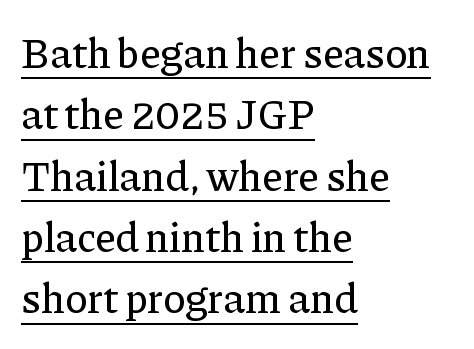
{"serif": "yes", "italic": "no", "width": "normal", "stroke_contrast": "low", "x_height": "medium", "monospaced": "no", "underline": "yes", "align": "left", "line_spacing": "normal", "line_spacing_ratio": 1.46, "letter_spacing": "normal", "letter_spacing_em": 0.0, "glyph_px": 42}
